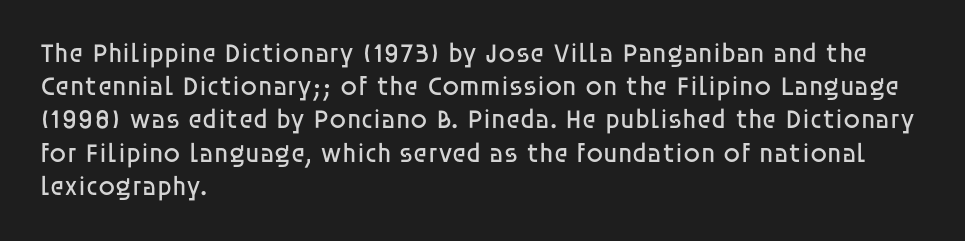
The image shows 27 px text type, upright; set left-aligned, line spacing 1.23x, normal letter spacing, not underlined.
